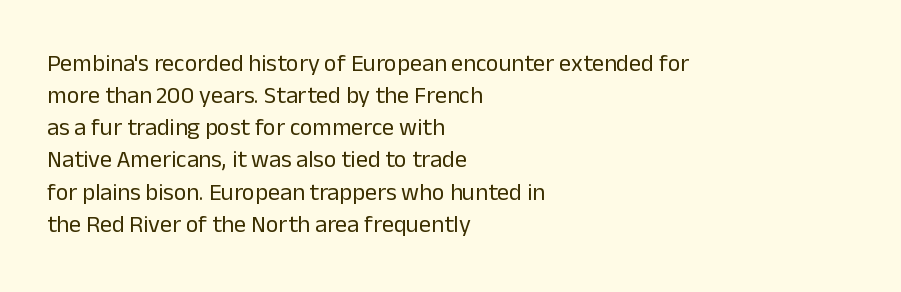
Q: Is the text bold? A: No.
Q: Is the text italic (slanted)? A: No, it is upright.
Q: Is the text underlined? A: No.
Q: How is the paragraph aligned? A: Left-aligned.
Q: Is the spacing between letters normal or unusually wide? A: Normal.
Q: Is the spacing between lines tight, normal or loose? A: Normal.
